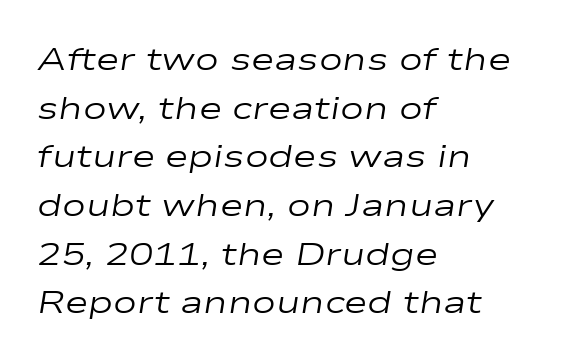
Quick note: italic. No extra tracking has been applied to these lines. Left-aligned paragraph, ragged on the right. Heaviness? Minimal to ordinary, like unemphasized prose. The space between consecutive lines is moderate. Nobody drew a line under any word here.
